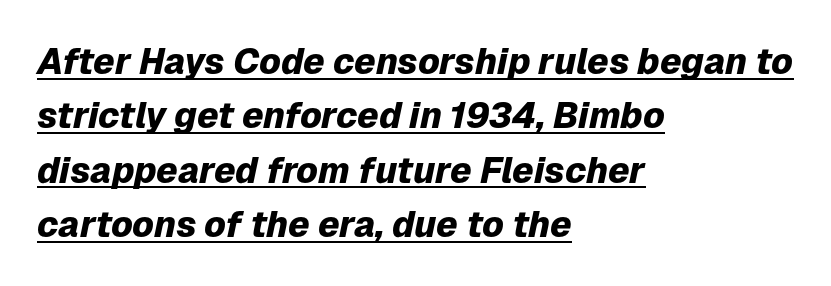
The image shows 36 px heavy type, italic (leaning right); set left-aligned, normal line spacing (1.51x), normal letter spacing, underlined; low stroke contrast and a medium x-height.
